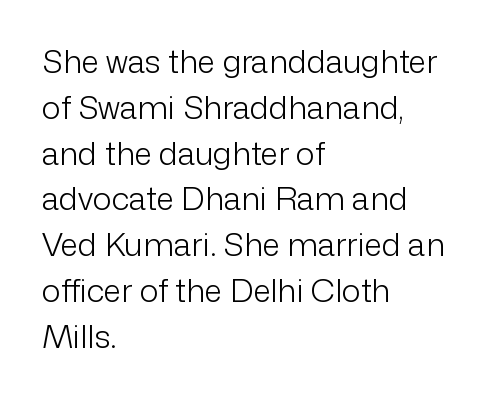
The image shows 32 px light sans-serif type, upright; set left-aligned, normal line spacing (1.43x), normal letter spacing, not underlined; low stroke contrast and a medium x-height.
